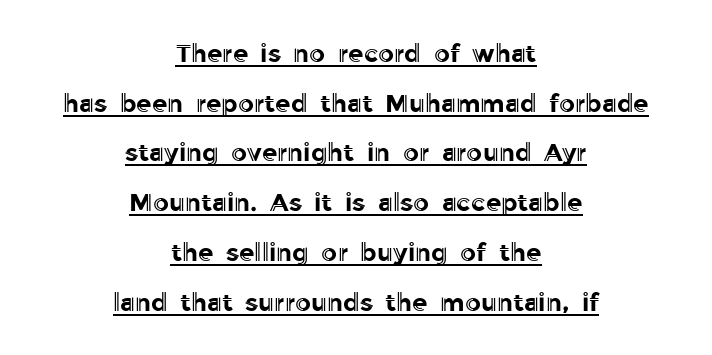
Q: Is the text italic (slanted)? A: No, it is upright.
Q: Is the text underlined? A: Yes.
Q: How is the paragraph aligned? A: Centered.
Q: Is the spacing between letters normal or unusually wide? A: Normal.
Q: Is the spacing between lines tight, normal or loose? A: Loose.
